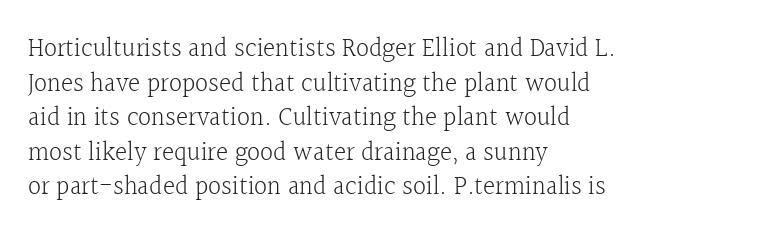
No chunkiness to these letters — they're not bold. A classic flush-left, rag-right setting is used for this passage. One glance says typical: line gaps are just what's usual. The letters sit at their default tracking, neither squeezed nor spread.
